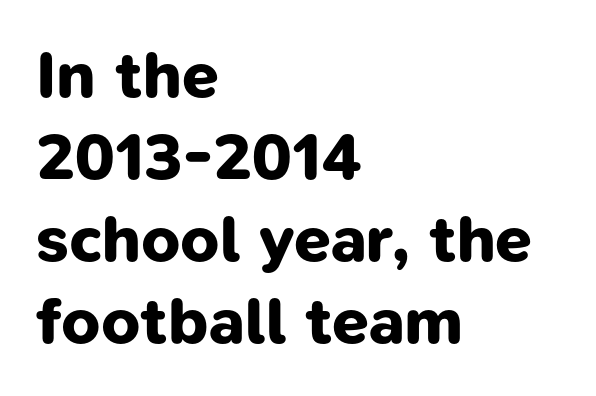
Where is the straight margin? On the left. Unlike a traditional serif, this face leaves its strokes unadorned. This rendering features lettering with no underline. Does extra space separate the letters? No, they use regular spacing. Do the characters align in a grid? No, the font is proportional. The rendering uses a bold face; every stroke is thick and dark.
